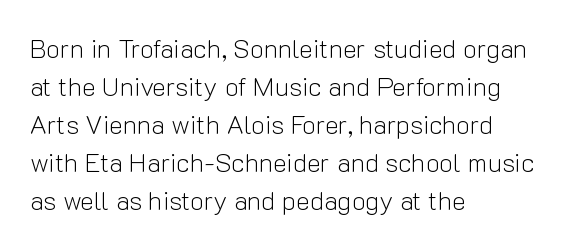
Visually the block forms a straight wall on the left and a jagged coastline on the right. Caption: standard tracking, unaltered. The type sits square on the baseline with zero lean. Weight: not bold — regular or lighter.
